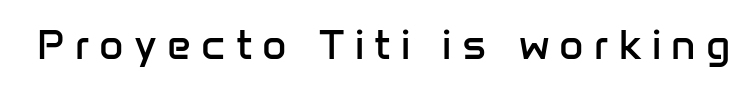
{"serif": "no", "italic": "no", "bold": "no", "weight": "regular", "width": "normal", "stroke_contrast": "low", "x_height": "medium", "monospaced": "no", "underline": "no", "letter_spacing": "wide", "letter_spacing_em": 0.24, "glyph_px": 42}
